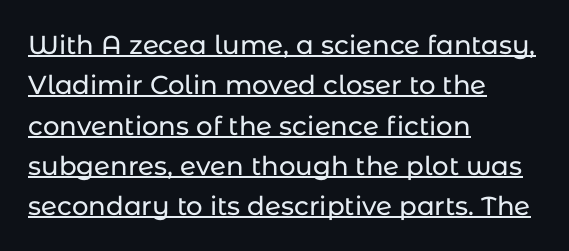
{"italic": "no", "underline": "yes", "align": "left", "line_spacing": "normal", "line_spacing_ratio": 1.55, "letter_spacing": "normal", "letter_spacing_em": 0.0, "glyph_px": 26}
